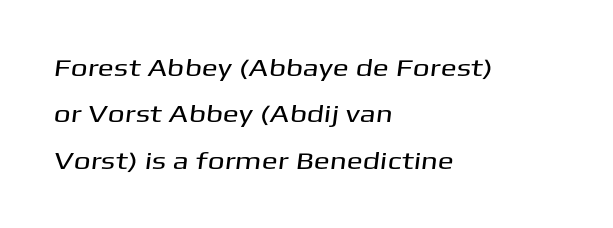
The horizontal fit of the characters is conventional and even. A clean baseline with only descenders dipping below it. One glance says open: line gaps are wider than usual. In CSS terms this would be text-align: left.
